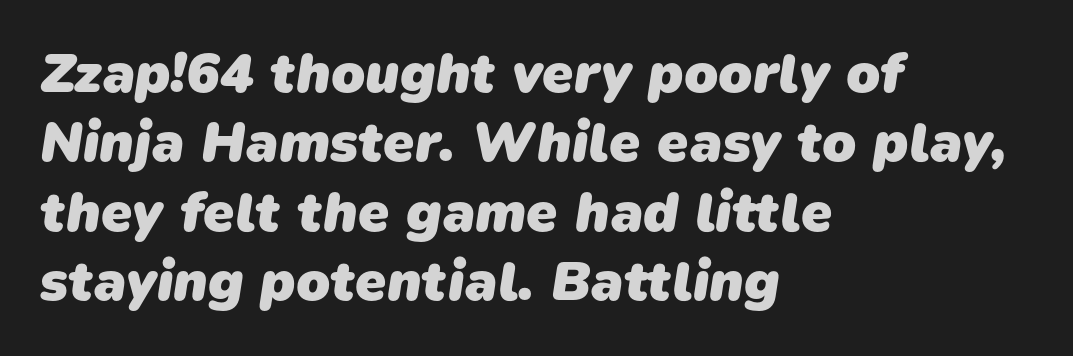
Q: Is the text bold? A: Yes.
Q: Is the typeface a serif or a sans-serif typeface? A: Sans-serif.
Q: Is the text underlined? A: No.
Q: How is the paragraph aligned? A: Left-aligned.
Q: Is the spacing between letters normal or unusually wide? A: Normal.
Q: Width (condensed, normal, or wide)? A: Normal.
Q: Stroke contrast? A: Low.
Q: x-height? A: Medium.
Q: Monospaced? A: No.
